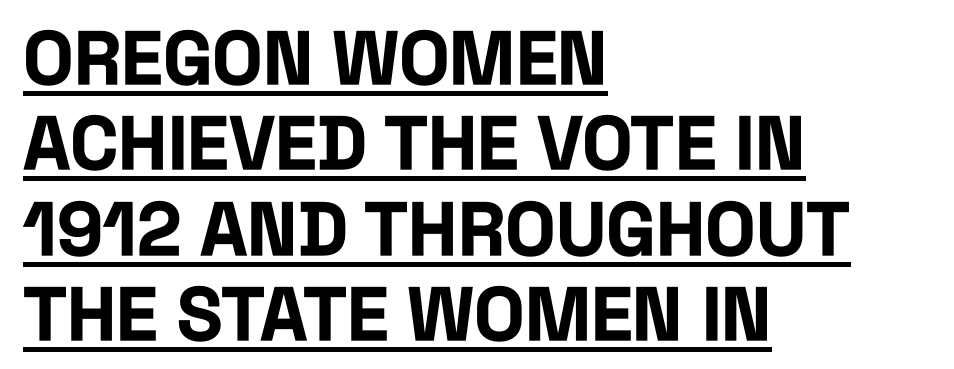
{"serif": "no", "italic": "no", "bold": "yes", "weight": "bold", "width": "condensed", "stroke_contrast": "low", "x_height": "large", "monospaced": "no", "underline": "yes", "align": "left", "line_spacing": "tight", "line_spacing_ratio": 1.14, "letter_spacing": "normal", "letter_spacing_em": 0.0, "glyph_px": 75}
